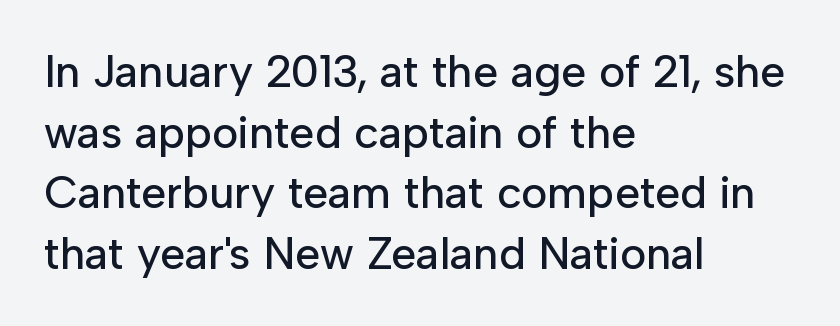
{"serif": "no", "italic": "no", "width": "normal", "stroke_contrast": "low", "x_height": "medium", "monospaced": "no", "underline": "no", "align": "left", "line_spacing": "normal", "line_spacing_ratio": 1.35, "letter_spacing": "normal", "letter_spacing_em": 0.0, "glyph_px": 45}
